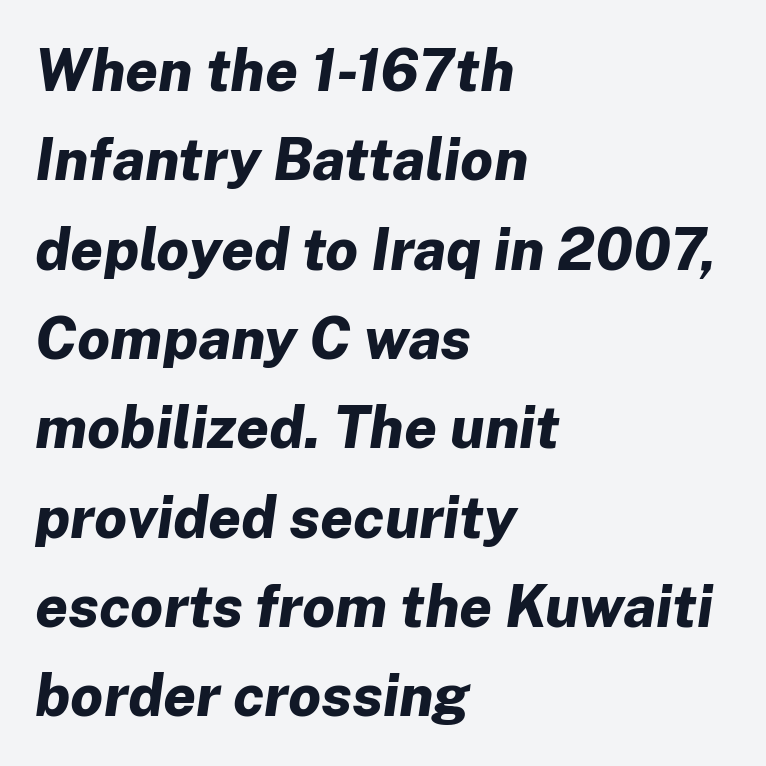
{"italic": "yes", "lean": "right", "slant_degrees": 8, "bold": "yes", "weight": "bold", "width": "normal", "stroke_contrast": "low", "x_height": "medium", "monospaced": "no", "underline": "no", "align": "left", "line_spacing": "normal", "line_spacing_ratio": 1.54, "letter_spacing": "normal", "letter_spacing_em": 0.0, "glyph_px": 58}
